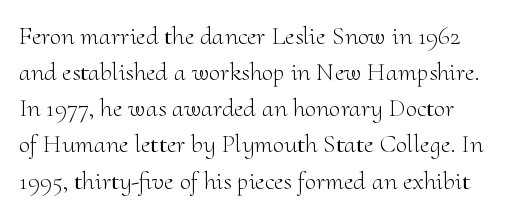
The image shows 26 px text type, upright; set left-aligned, normal line spacing (1.39x), normal letter spacing, not underlined.
